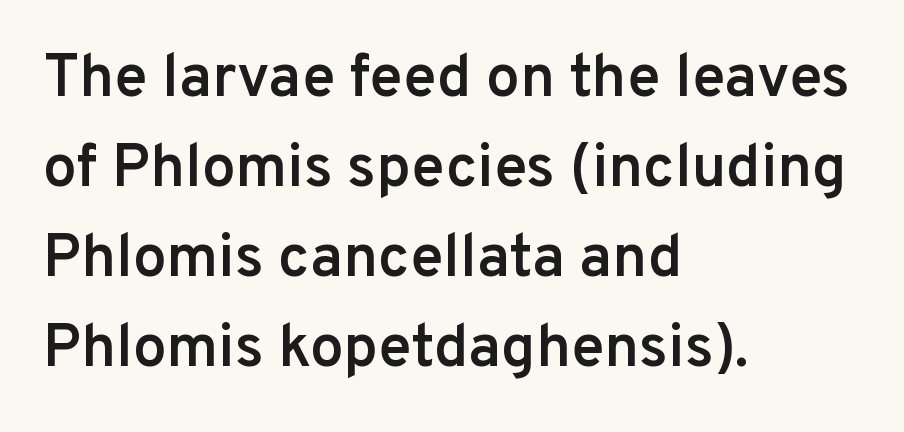
Emphasis by weight is partial: semibold. The typesetter chose a ragged-right arrangement here. Think of a printed novel: that variable character pitch is what you see here. You can tell from the bare stems that sans-serif type was used.
